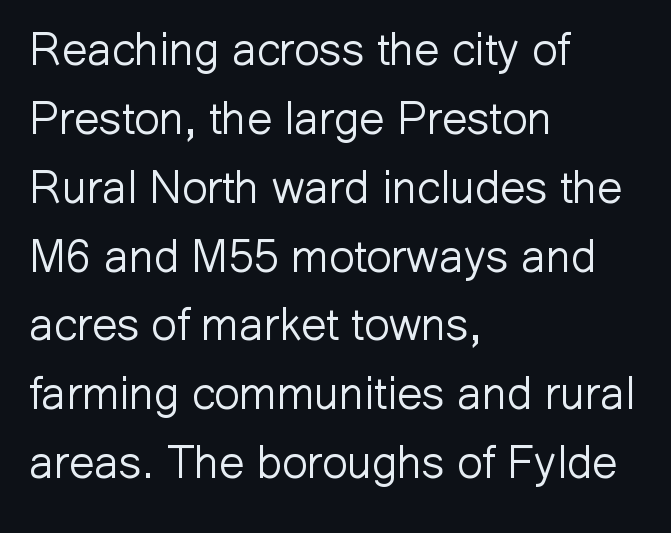
{"serif": "no", "italic": "no", "bold": "no", "weight": "light", "width": "normal", "stroke_contrast": "low", "x_height": "medium", "monospaced": "no", "underline": "no", "align": "left", "line_spacing": "normal", "line_spacing_ratio": 1.53, "letter_spacing": "normal", "letter_spacing_em": 0.0, "glyph_px": 45}
